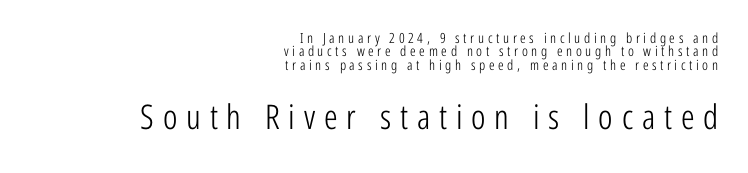
{"serif": "no", "italic": "no", "bold": "no", "weight": "light", "width": "condensed", "stroke_contrast": "low", "x_height": "medium", "monospaced": "no", "underline": "no", "align": "right", "line_spacing": "tight", "line_spacing_ratio": 0.96, "letter_spacing": "wide", "letter_spacing_em": 0.26, "larger_block": "second", "size_ratio": 2.43, "glyph_px": 34}
